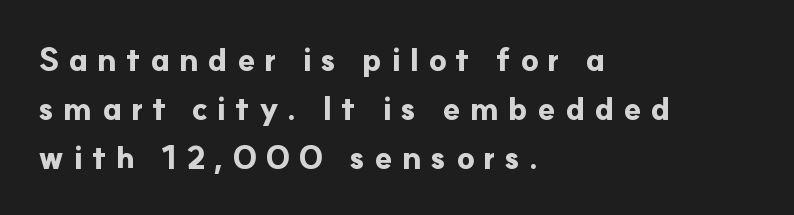
The image shows 32 px bold sans-serif type, upright; set left-aligned, normal line spacing (1.53x), unusually wide letter spacing (+0.28 em), not underlined; low stroke contrast and a small x-height.
